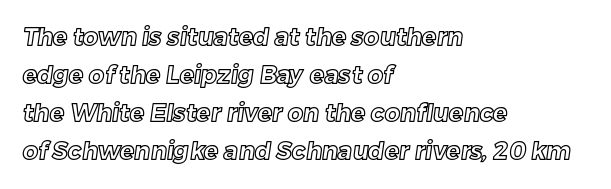
Q: Is the text underlined? A: No.
Q: How is the paragraph aligned? A: Left-aligned.
Q: Is the spacing between letters normal or unusually wide? A: Normal.
Q: Is the spacing between lines tight, normal or loose? A: Normal.
